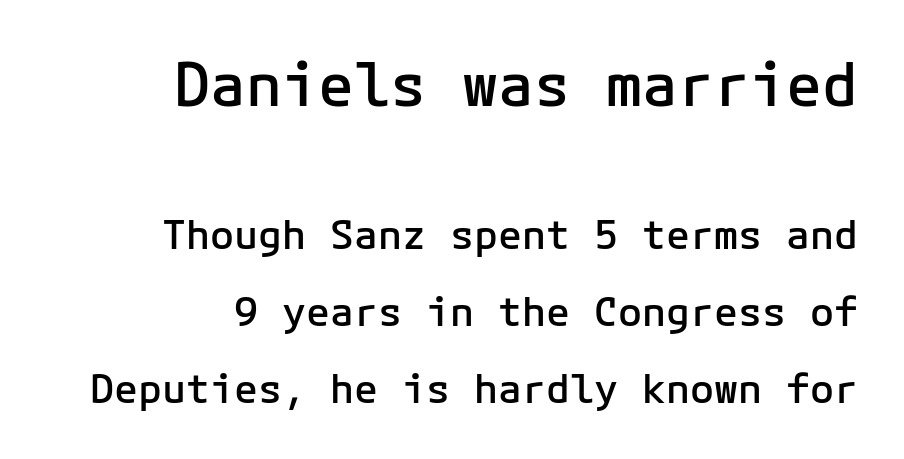
{"serif": "no", "italic": "no", "bold": "semi", "weight": "semibold", "width": "normal", "stroke_contrast": "low", "x_height": "medium", "monospaced": "yes", "underline": "no", "align": "right", "line_spacing": "loose", "line_spacing_ratio": 1.92, "letter_spacing": "normal", "letter_spacing_em": 0.0, "larger_block": "first", "size_ratio": 1.5, "glyph_px": 60}
